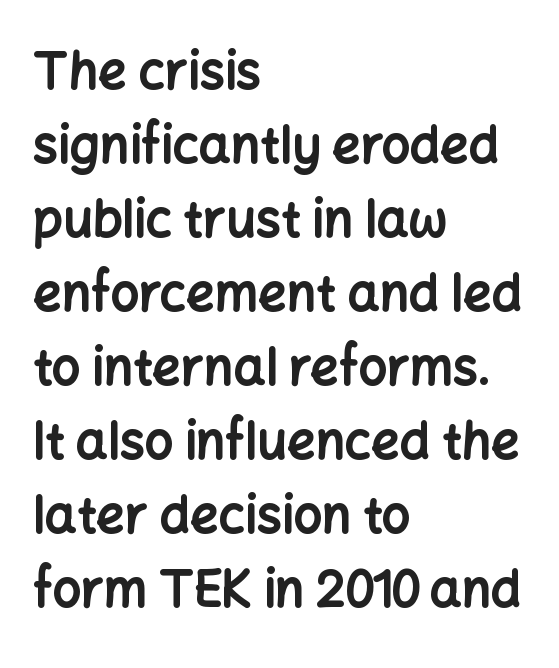
Q: Is the text bold? A: Yes.
Q: Is the text italic (slanted)? A: No, it is upright.
Q: Is the typeface a serif or a sans-serif typeface? A: Sans-serif.
Q: Is the text underlined? A: No.
Q: How is the paragraph aligned? A: Left-aligned.
Q: Is the spacing between letters normal or unusually wide? A: Normal.
Q: Is the spacing between lines tight, normal or loose? A: Normal.
Q: Width (condensed, normal, or wide)? A: Normal.
Q: Stroke contrast? A: Low.
Q: x-height? A: Medium.
Q: Monospaced? A: No.
